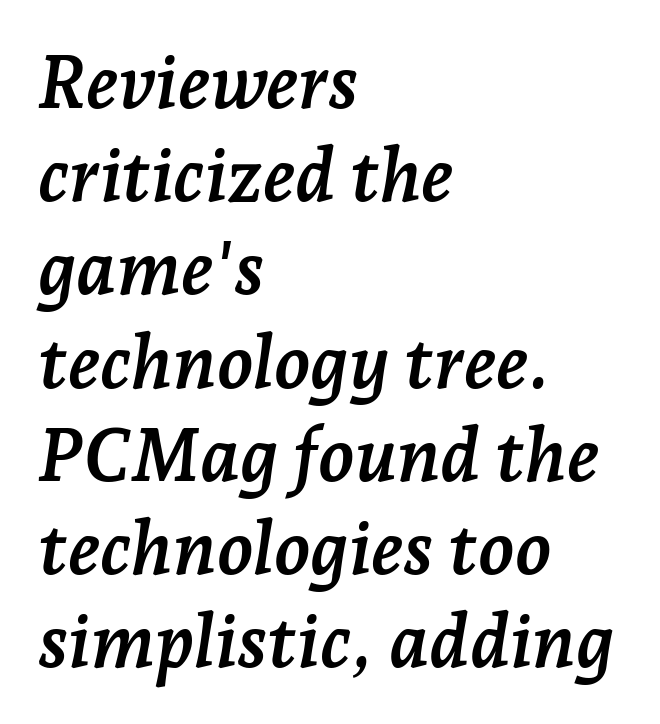
{"serif": "yes", "italic": "yes", "lean": "right", "slant_degrees": 7, "bold": "yes", "weight": "semibold", "width": "normal", "stroke_contrast": "low", "x_height": "medium", "monospaced": "no", "underline": "no", "align": "left", "line_spacing": "normal", "line_spacing_ratio": 1.26, "letter_spacing": "normal", "letter_spacing_em": 0.0, "glyph_px": 74}
